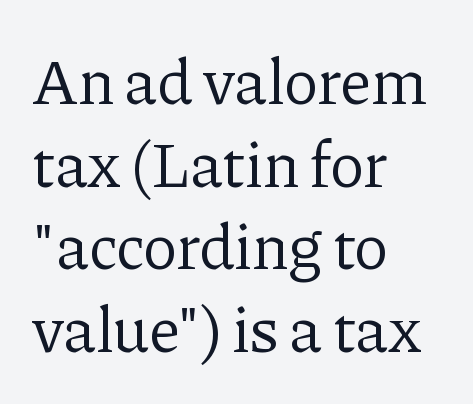
{"serif": "yes", "italic": "no", "bold": "no", "weight": "regular", "width": "normal", "stroke_contrast": "low", "x_height": "medium", "monospaced": "no", "underline": "no", "align": "left", "line_spacing": "normal", "line_spacing_ratio": 1.29, "letter_spacing": "normal", "letter_spacing_em": 0.0, "glyph_px": 64}
